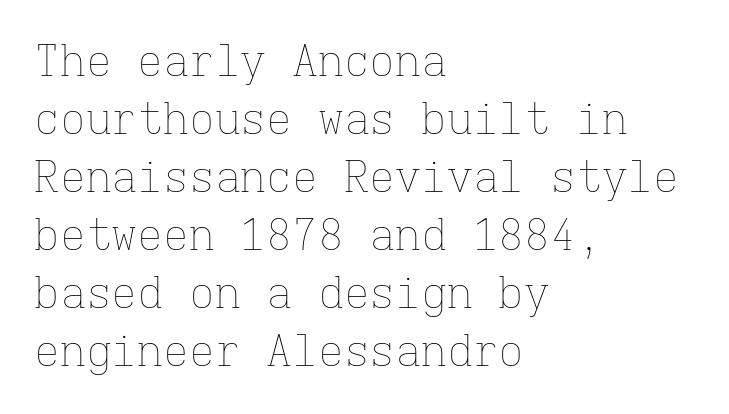
The image shows 43 px thin type, upright, monospaced; set left-aligned, normal line spacing (1.35x), normal letter spacing, not underlined; low stroke contrast and a medium x-height.
